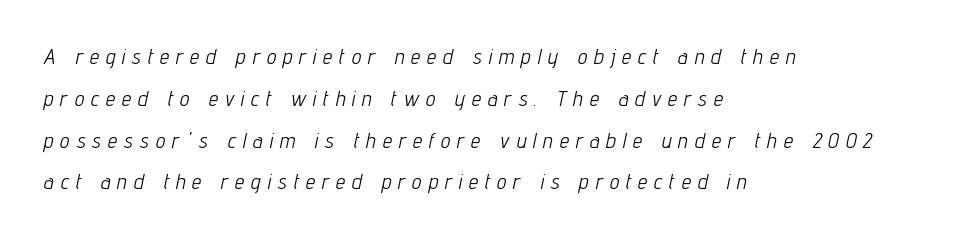
Q: Is the text bold? A: No.
Q: Is the text italic (slanted)? A: Yes, it leans right by about 12 degrees.
Q: Is the text underlined? A: No.
Q: How is the paragraph aligned? A: Left-aligned.
Q: Is the spacing between letters normal or unusually wide? A: Unusually wide.
Q: Is the spacing between lines tight, normal or loose? A: Loose.
